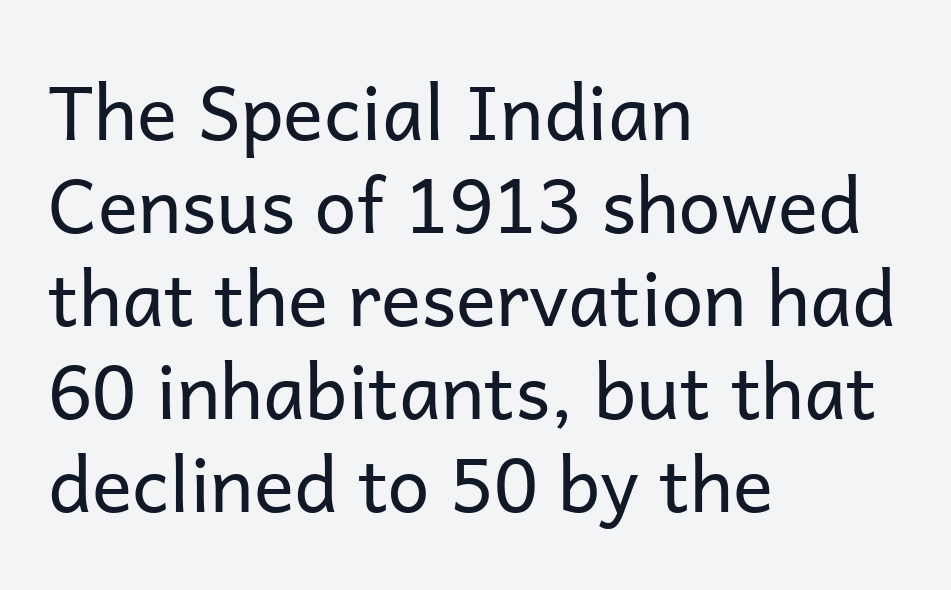
Tall strokes in this sample are plumb rather than angled. Looks like regular typesetting: each glyph gets only the width it needs. The weight tops out at a normal text grade. The passage shown is typeset with a sans-serif family.
